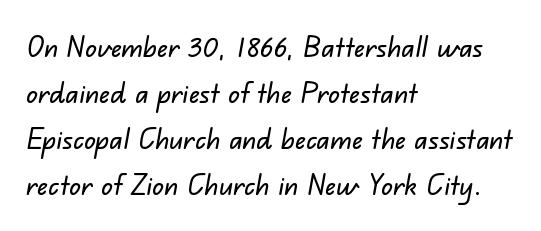
Each word holds together tightly as a unit, with standard inter-letter gaps. No feet cap the strokes, marking this as sans-serif type. The passage shown is typed in a proportional face where columns would drift. Evenly set lines give the paragraph a standard silhouette.
